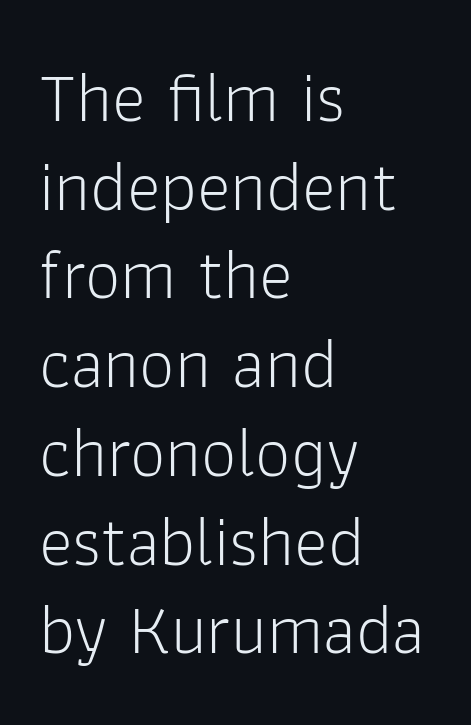
Q: Is the text bold? A: No.
Q: Is the text italic (slanted)? A: No, it is upright.
Q: Is the typeface a serif or a sans-serif typeface? A: Sans-serif.
Q: Is the text underlined? A: No.
Q: How is the paragraph aligned? A: Left-aligned.
Q: Is the spacing between letters normal or unusually wide? A: Normal.
Q: Is the spacing between lines tight, normal or loose? A: Normal.
Q: Width (condensed, normal, or wide)? A: Normal.
Q: Stroke contrast? A: Low.
Q: x-height? A: Medium.
Q: Monospaced? A: No.
